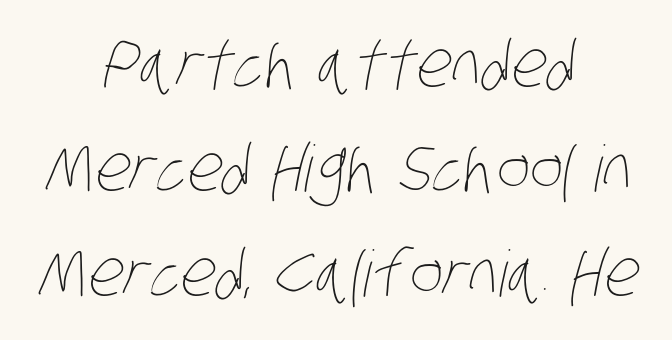
Q: Is the text bold? A: No.
Q: Is the text underlined? A: No.
Q: How is the paragraph aligned? A: Centered.
Q: Is the spacing between letters normal or unusually wide? A: Normal.
Q: Is the spacing between lines tight, normal or loose? A: Normal.
Q: Width (condensed, normal, or wide)? A: Condensed.
Q: Stroke contrast? A: Low.
Q: x-height? A: Large.
Q: Monospaced? A: No.
